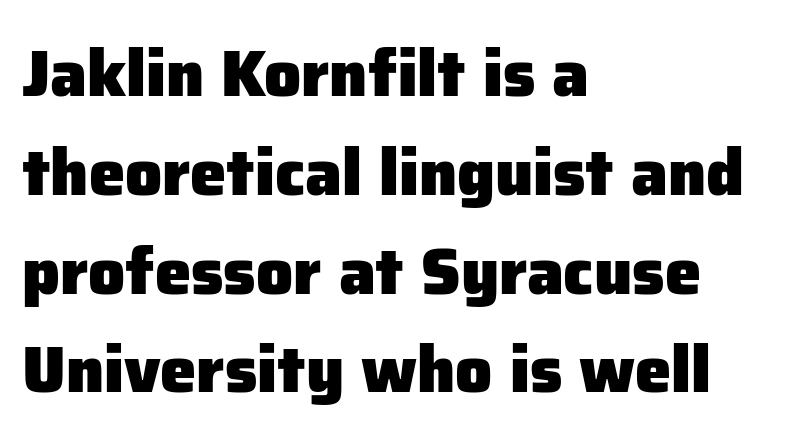
{"serif": "no", "italic": "no", "bold": "yes", "weight": "heavy", "width": "normal", "stroke_contrast": "low", "x_height": "medium", "monospaced": "no", "underline": "no", "align": "left", "line_spacing": "normal", "line_spacing_ratio": 1.52, "letter_spacing": "normal", "letter_spacing_em": 0.0, "glyph_px": 65}
